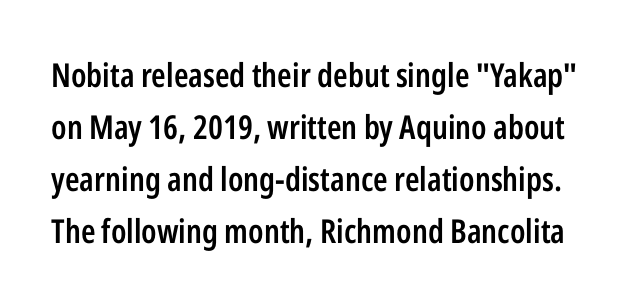
Every stem runs plumb, perpendicular to the baseline. The letters advance in unequal steps, a hallmark of proportional type. Between one letter and the next there's only the usual sliver of space. Baseline-to-baseline distance is the conventional proportion of letter height. This is moderately heavy type, rendered in semibold.
